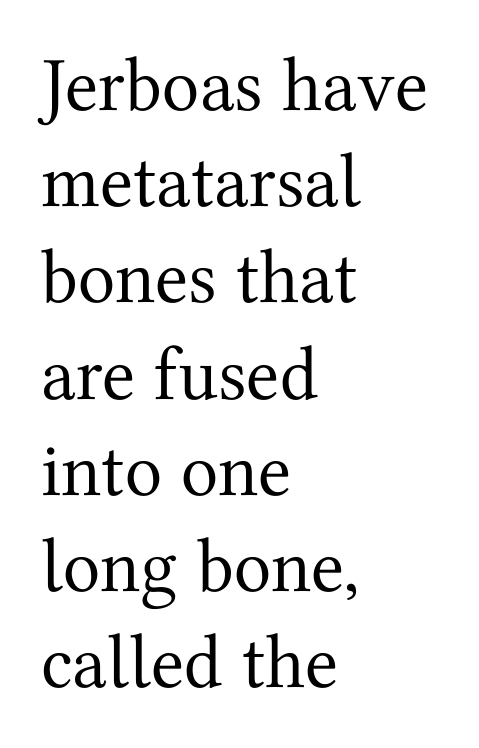
Every row of glyphs begins at an identical x-position on the left. Regarding leading, the lines here are spaced in the standard way. This is not heavy type; no bold has been used. The specimen reads as upright at a glance. Spacing verdict: proportional, widths tailored to each character.
